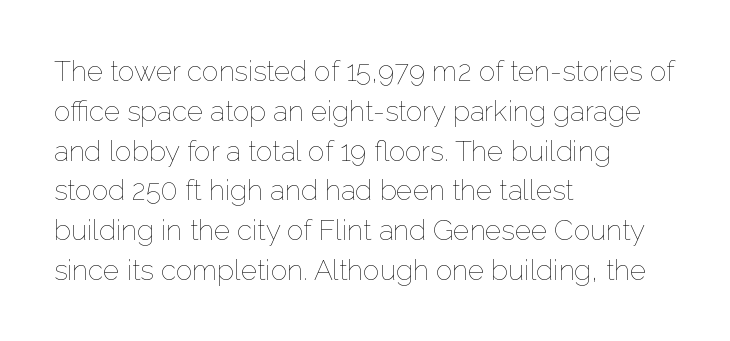
Nope, not italic — everything's standing straight. Plain, unruled lines of type. Stems here are at most as thick as an everyday book face. The tracking reads as untouched default to a designer's eye. Here the designer chose a conventional face with non-uniform glyph widths. Short and long lines alike share a common starting point at left.
